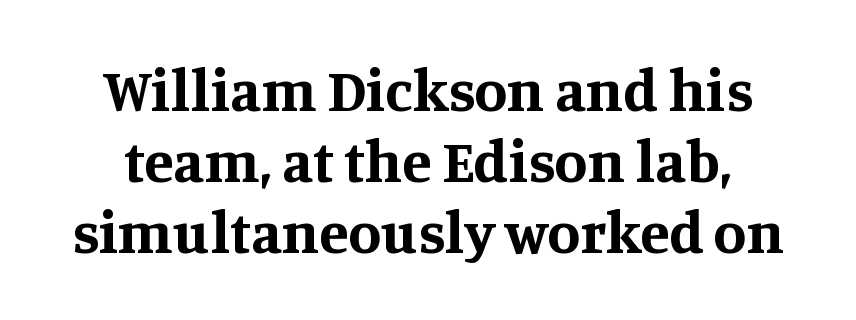
Q: Is the text bold? A: Yes.
Q: Is the text italic (slanted)? A: No, it is upright.
Q: Is the typeface a serif or a sans-serif typeface? A: Serif.
Q: Is the text underlined? A: No.
Q: Is the spacing between letters normal or unusually wide? A: Normal.
Q: Width (condensed, normal, or wide)? A: Normal.
Q: Stroke contrast? A: Medium.
Q: x-height? A: Large.
Q: Monospaced? A: No.
